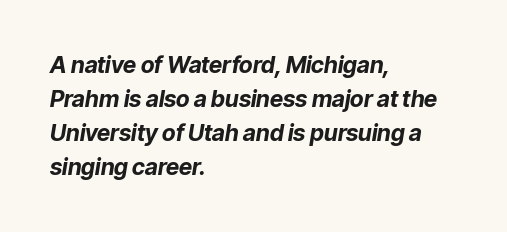
{"italic": "yes", "lean": "right", "slant_degrees": 9, "bold": "yes", "underline": "no", "align": "left", "line_spacing": "normal", "line_spacing_ratio": 1.48, "letter_spacing": "normal", "letter_spacing_em": 0.0, "glyph_px": 23}
